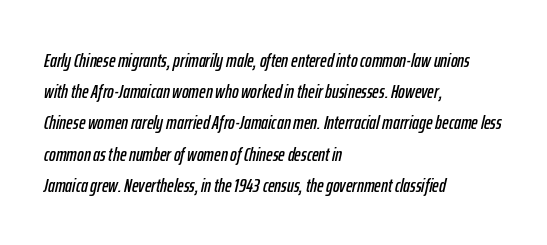
{"italic": "yes", "lean": "right", "slant_degrees": 12, "underline": "no", "align": "left", "line_spacing": "normal", "line_spacing_ratio": 1.56, "letter_spacing": "normal", "letter_spacing_em": 0.0, "glyph_px": 20}
